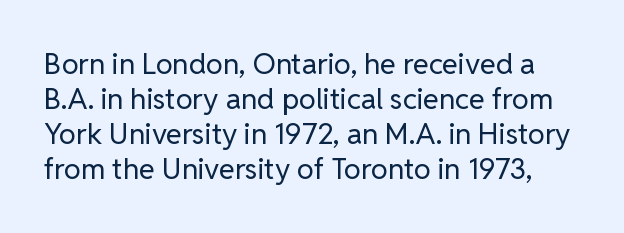
The image shows 29 px regular-weight sans-serif type, upright; set line spacing 1.21x, normal letter spacing, not underlined; low stroke contrast and a medium x-height.
